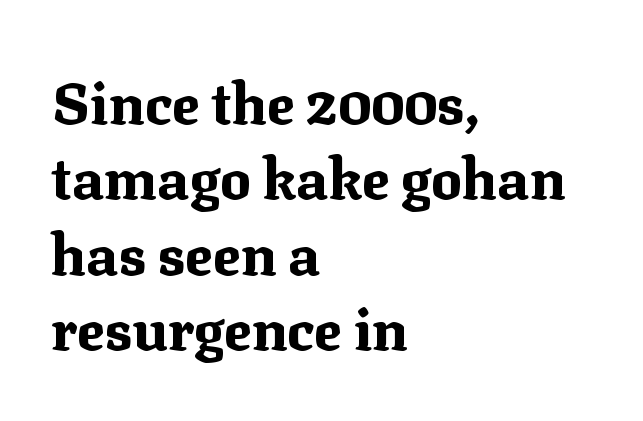
Vertical strokes here are truly vertical. How would I describe the line gaps? Plain and ordinary. The rendering shows small feet on the letterforms — a serif design. The passage shown is typed in a proportional face where columns would drift.
